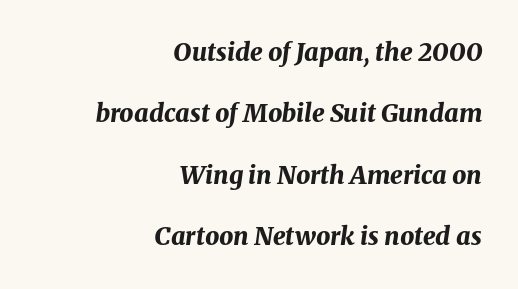
{"italic": "yes", "lean": "right", "slant_degrees": 8, "bold": "yes", "underline": "no", "align": "right", "line_spacing": "loose", "line_spacing_ratio": 2.46, "letter_spacing": "normal", "letter_spacing_em": 0.0, "glyph_px": 25}
